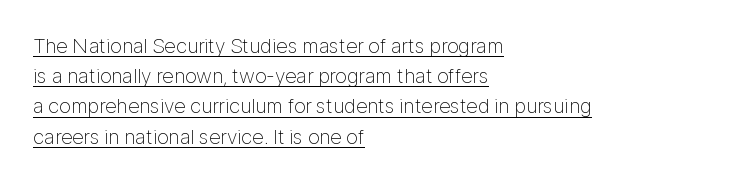
The image shows 21 px text type, upright; set left-aligned, normal line spacing (1.44x), normal letter spacing, underlined.
